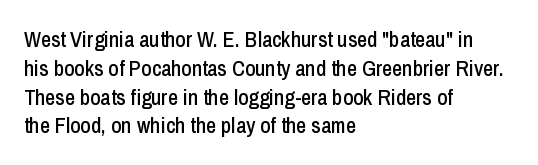
Descender tails drop into unmarked territory. Horizontal alignment here is leftward, the default for most running prose. Does extra space separate the letters? No, they use regular spacing. Upright lettering throughout. Evenly set lines give the paragraph a standard silhouette.
